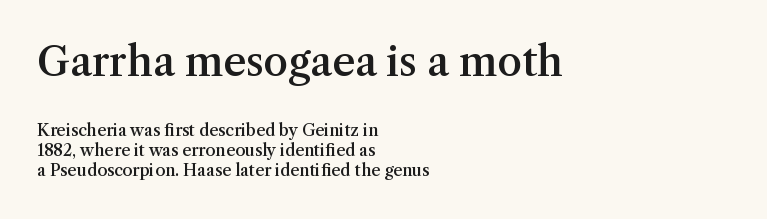
Q: Is the text bold? A: Semi-bold.
Q: Is the text italic (slanted)? A: No, it is upright.
Q: Is the typeface a serif or a sans-serif typeface? A: Serif.
Q: Is the text underlined? A: No.
Q: How is the paragraph aligned? A: Left-aligned.
Q: Is the spacing between letters normal or unusually wide? A: Normal.
Q: Is the spacing between lines tight, normal or loose? A: Normal.
Q: Which block of text is set in a larger size, the first (top) or the second (bottom)? A: The first (top) one.
Q: Width (condensed, normal, or wide)? A: Normal.
Q: Stroke contrast? A: Medium.
Q: x-height? A: Medium.
Q: Monospaced? A: No.
